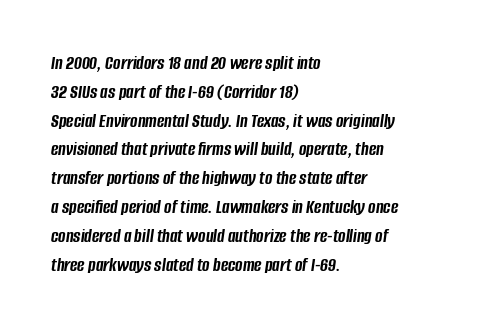
Line starts are locked; line ends wander. The horizontal fit of the characters is conventional and even. The whole block is typeset with a tilt. The leading is moderate, giving the passage an even texture.
